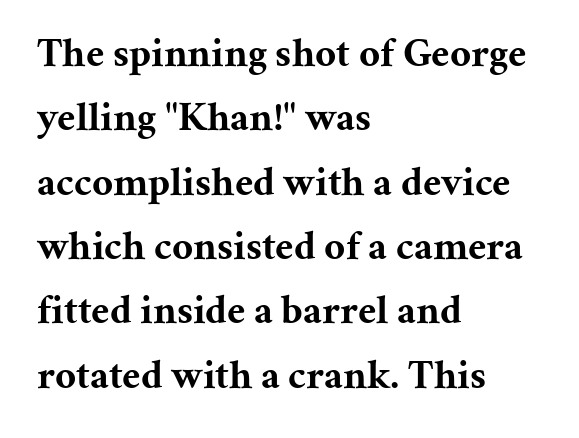
These lines are rendered in a variable-pitch font. Is there any slant? The stems are plumb. Heavy-handed strokes throughout: this text is bold. Visually the block forms a straight wall on the left and a jagged coastline on the right. The specimen omits any rule beneath the text block's lines. You can tell from the footed stems that serif type was used.
